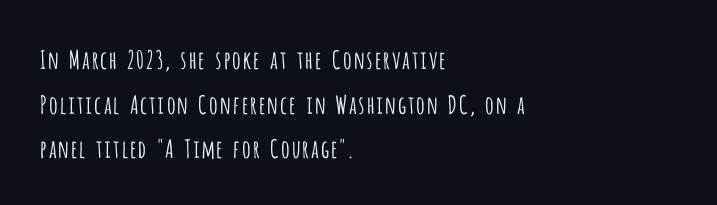
One-word summary of the alignment: left. Vertical strokes here are truly vertical. Characters follow at the spacing the type designer built in. Descender tails drop into unmarked territory. The strokes carry an ordinary text weight at most.
